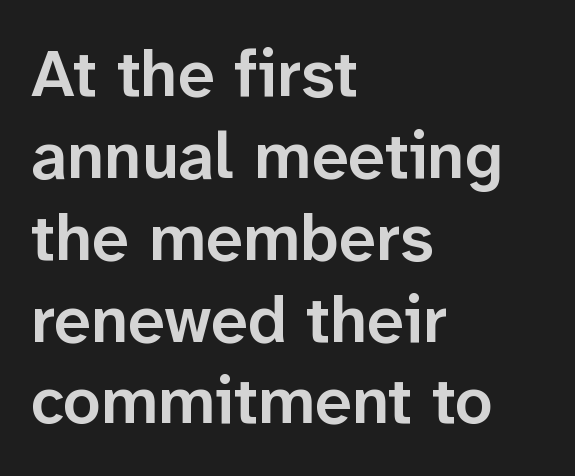
You could not count columns in this text — the font is proportionally spaced. This is roman type, the default non-slanted kind. The setting favours the left margin, as ordinary paragraphs usually do. In terms of letterspacing, this is plain default setting. Type without underlining.
